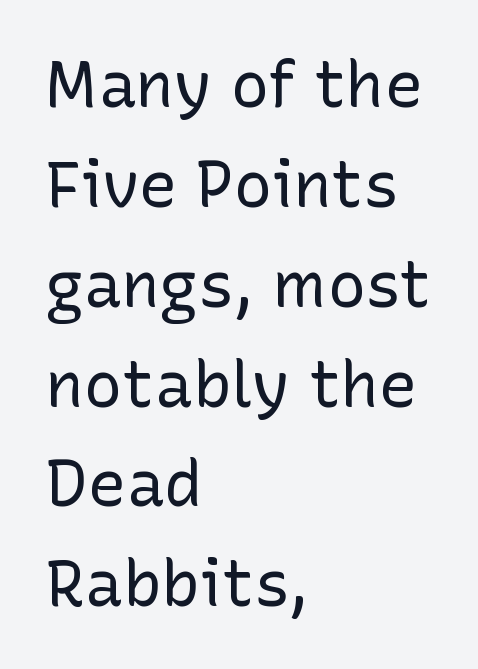
{"serif": "no", "italic": "no", "bold": "no", "weight": "regular", "width": "normal", "stroke_contrast": "low", "x_height": "medium", "monospaced": "no", "underline": "no", "align": "left", "line_spacing": "normal", "line_spacing_ratio": 1.56, "letter_spacing": "normal", "letter_spacing_em": 0.0, "glyph_px": 64}
